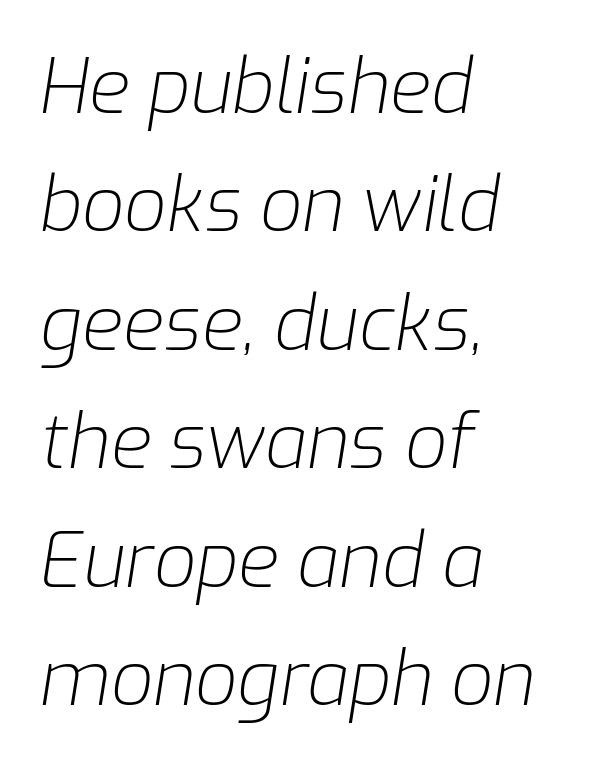
Ink coverage per letter is moderate at most. The axis of the letterforms is tilted away from vertical. Lines of text with bare space underneath. You could not count columns in this text — the font is proportionally spaced. What stands out about the letter spacing? Nothing — it is the standard amount.
